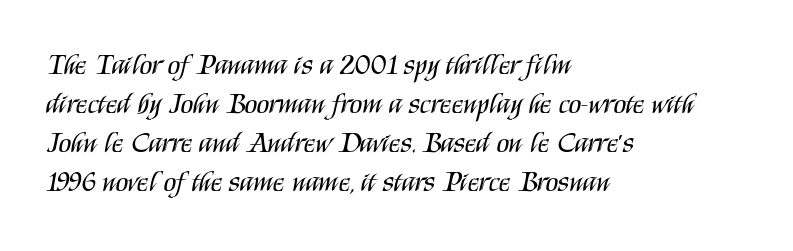
The image shows 29 px regular-weight, condensed sans-serif type; set left-aligned, normal line spacing (1.34x), normal letter spacing, not underlined; medium stroke contrast and a large x-height.
